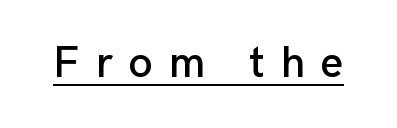
The image shows 43 px sans-serif type, upright; set unusually wide letter spacing (+0.38 em), underlined; low stroke contrast and a medium x-height.
